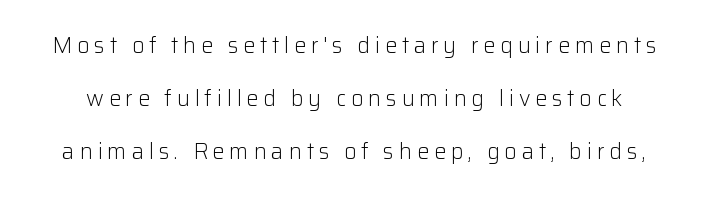
The image shows 22 px text type, upright; set loose line spacing (2.42x), unusually wide letter spacing (+0.21 em), not underlined.
